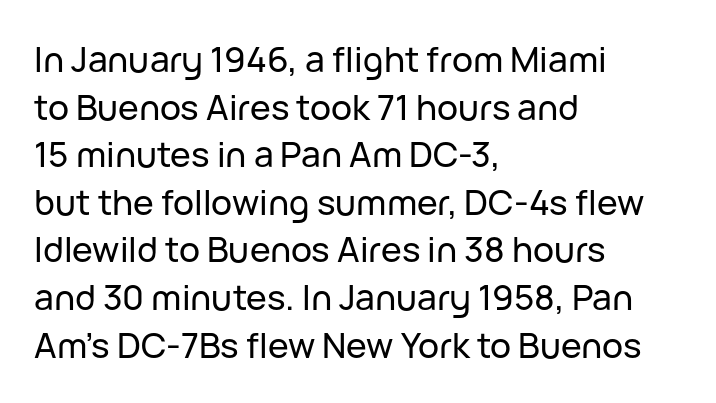
Q: Is the text italic (slanted)? A: No, it is upright.
Q: Is the typeface a serif or a sans-serif typeface? A: Sans-serif.
Q: Is the text underlined? A: No.
Q: How is the paragraph aligned? A: Left-aligned.
Q: Is the spacing between letters normal or unusually wide? A: Normal.
Q: Is the spacing between lines tight, normal or loose? A: Normal.
Q: Width (condensed, normal, or wide)? A: Normal.
Q: Stroke contrast? A: Low.
Q: x-height? A: Medium.
Q: Monospaced? A: No.
